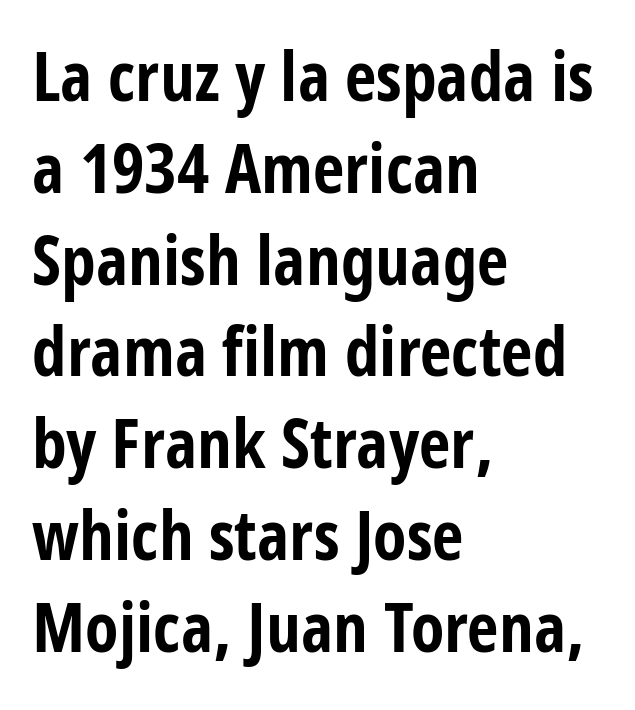
The image shows 69 px bold, condensed sans-serif type, upright; set left-aligned, normal line spacing (1.33x), normal letter spacing, not underlined; low stroke contrast and a large x-height.
